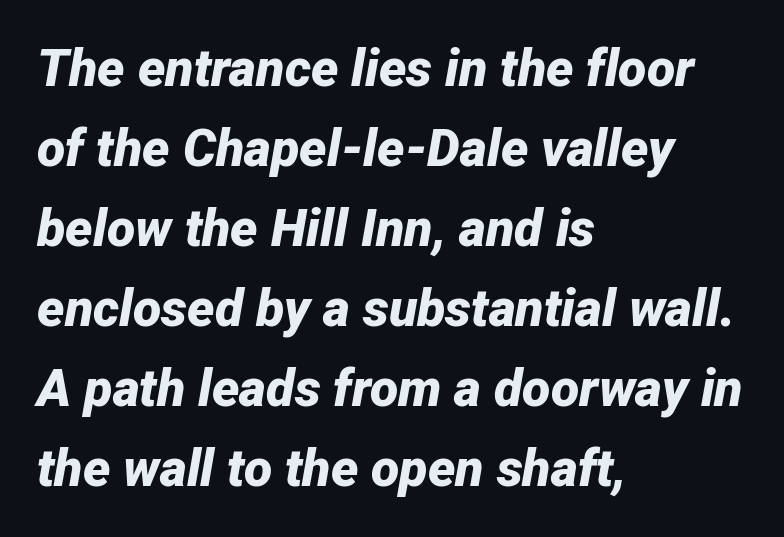
The image shows 52 px bold type, italic (leaning right); set left-aligned, normal line spacing (1.54x), normal letter spacing, not underlined; low stroke contrast and a medium x-height.
